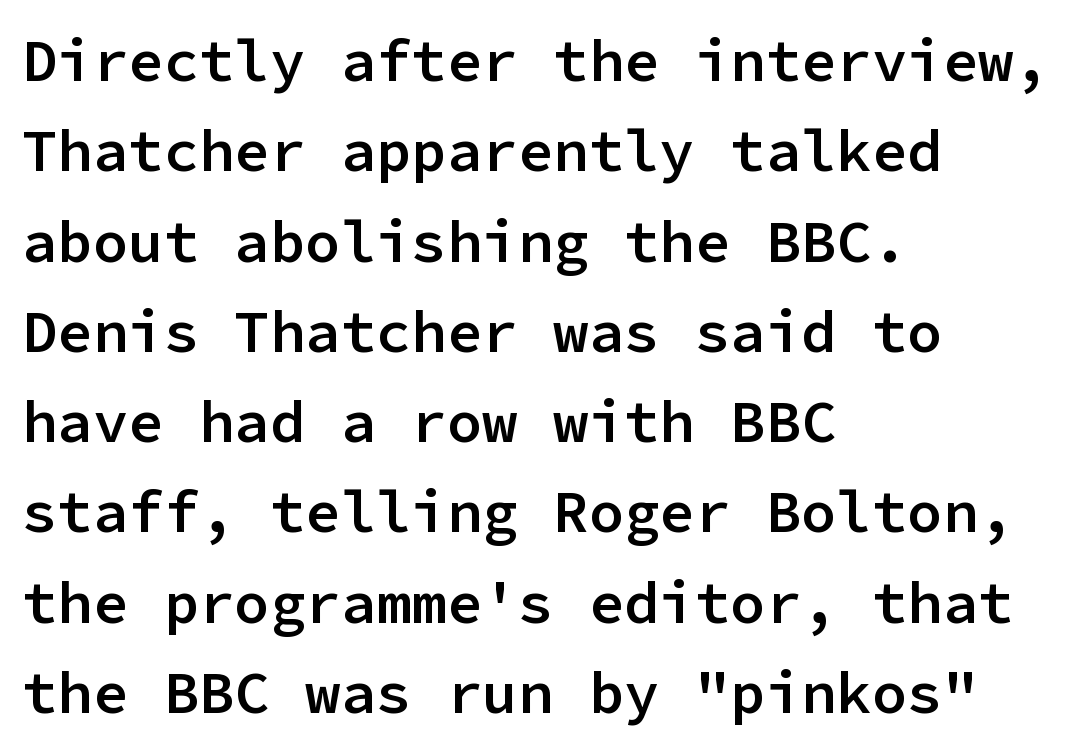
{"serif": "no", "italic": "no", "bold": "semi", "weight": "semibold", "width": "normal", "stroke_contrast": "low", "x_height": "medium", "monospaced": "yes", "underline": "no", "align": "left", "line_spacing": "normal", "line_spacing_ratio": 1.53, "letter_spacing": "normal", "letter_spacing_em": 0.0, "glyph_px": 59}
